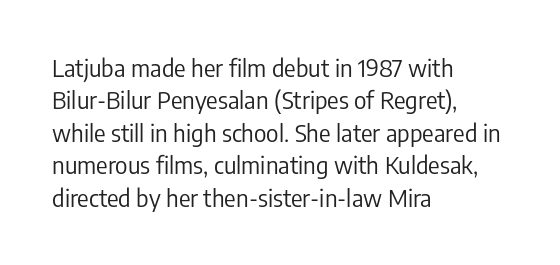
{"italic": "no", "bold": "no", "underline": "no", "align": "left", "line_spacing": "normal", "line_spacing_ratio": 1.35, "letter_spacing": "normal", "letter_spacing_em": 0.0, "glyph_px": 24}
